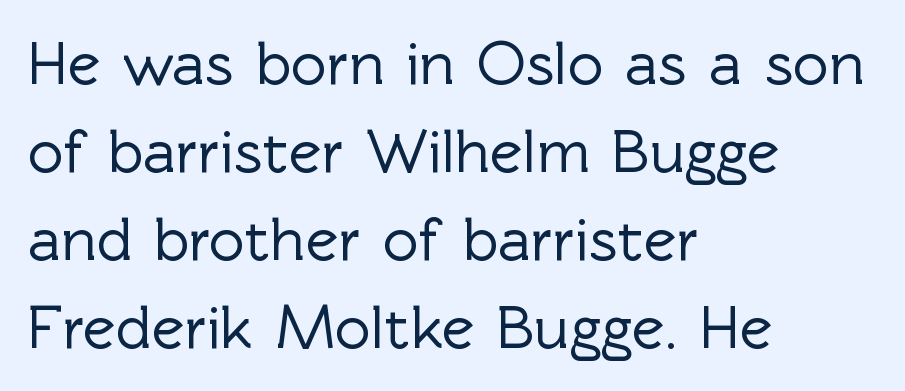
The image shows 62 px sans-serif type, upright; set left-aligned, normal line spacing (1.42x), normal letter spacing, not underlined; a medium x-height.
